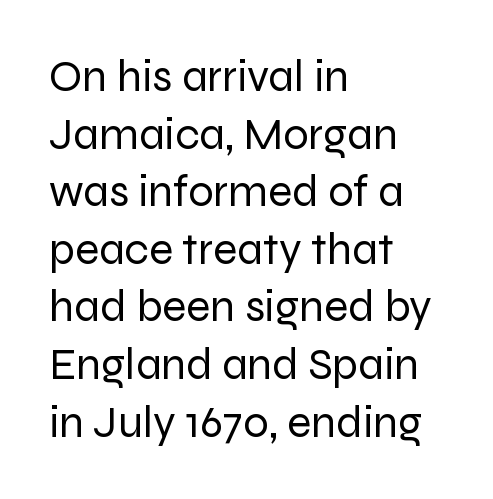
{"serif": "no", "italic": "no", "bold": "no", "weight": "regular", "width": "normal", "stroke_contrast": "low", "x_height": "medium", "monospaced": "no", "underline": "no", "align": "left", "line_spacing": "normal", "line_spacing_ratio": 1.28, "letter_spacing": "normal", "letter_spacing_em": 0.0, "glyph_px": 45}
